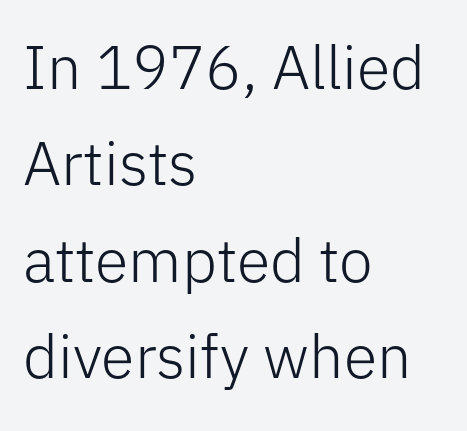
{"serif": "no", "italic": "no", "bold": "no", "weight": "light", "width": "normal", "stroke_contrast": "low", "x_height": "medium", "monospaced": "no", "underline": "no", "align": "left", "line_spacing": "normal", "line_spacing_ratio": 1.58, "letter_spacing": "normal", "letter_spacing_em": 0.0, "glyph_px": 61}
